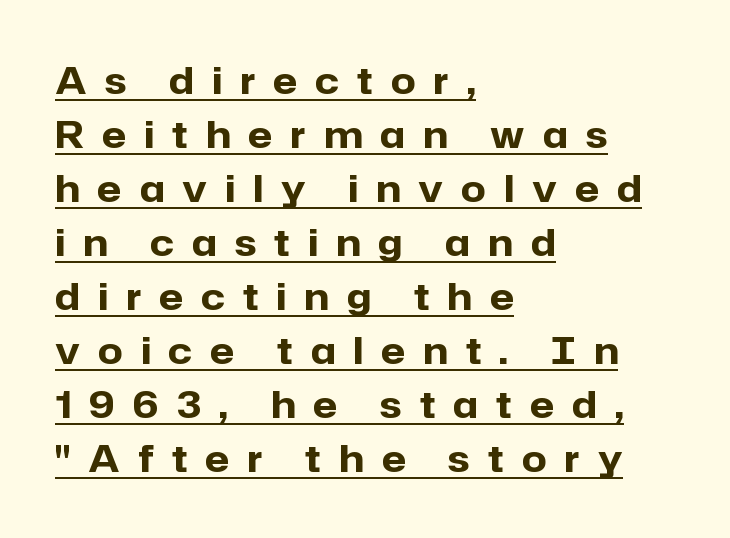
The lettering is marked with a stroke running underneath it. What kind of face is this? One without serifs — a sans. This sample keeps an unexceptional amount of space between lines. Students, this is bold: see how much ink each stroke carries. A typesetter would call this proportional, since set widths differ per character.
